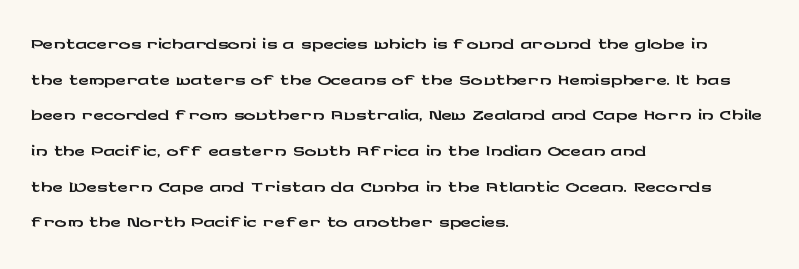
The image shows 29 px wide sans-serif type, upright; set left-aligned, line spacing 1.23x, normal letter spacing, not underlined; low stroke contrast and a medium x-height.
